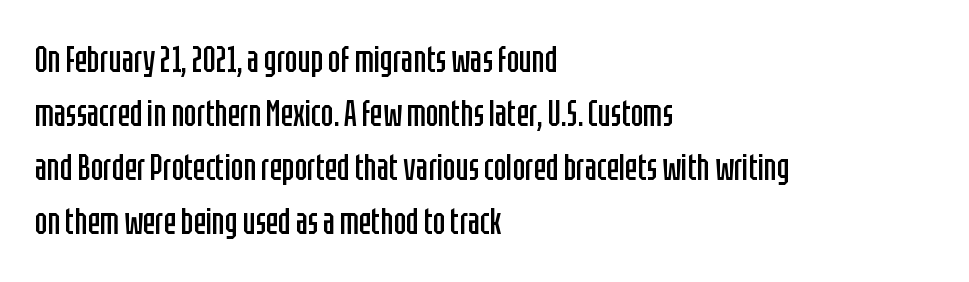
Q: Is the text bold? A: No.
Q: Is the text italic (slanted)? A: No, it is upright.
Q: Is the typeface a serif or a sans-serif typeface? A: Sans-serif.
Q: Is the text underlined? A: No.
Q: How is the paragraph aligned? A: Left-aligned.
Q: Is the spacing between letters normal or unusually wide? A: Normal.
Q: Is the spacing between lines tight, normal or loose? A: Normal.
Q: Width (condensed, normal, or wide)? A: Condensed.
Q: Stroke contrast? A: Low.
Q: x-height? A: Large.
Q: Monospaced? A: No.
